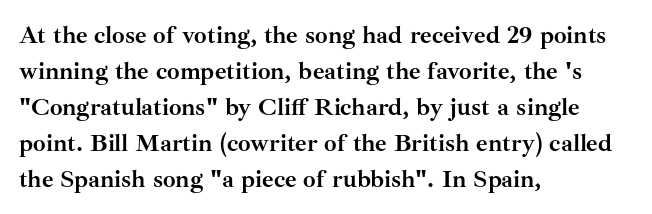
{"italic": "no", "bold": "yes", "underline": "no", "align": "left", "line_spacing": "normal", "line_spacing_ratio": 1.44, "letter_spacing": "normal", "letter_spacing_em": 0.0, "glyph_px": 25}
